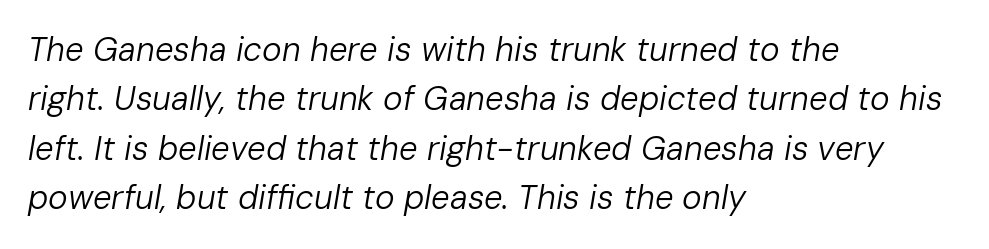
The image shows 33 px regular-weight type, italic (leaning right); set left-aligned, normal line spacing (1.5x), normal letter spacing, not underlined; low stroke contrast and a medium x-height.
